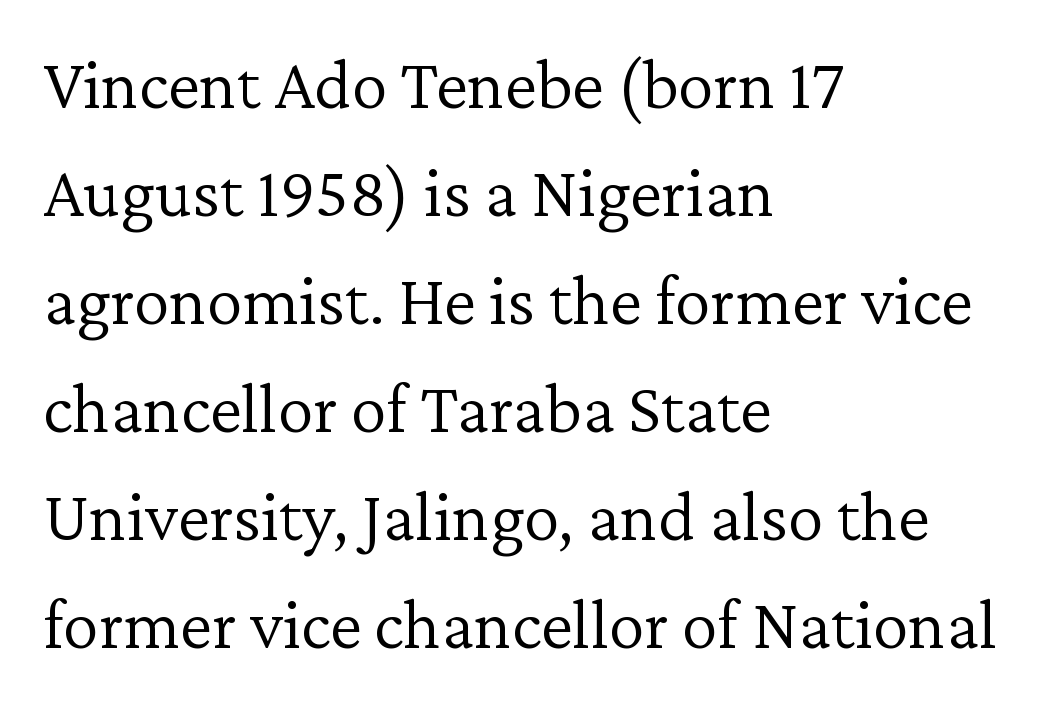
Q: Is the text bold? A: No.
Q: Is the text italic (slanted)? A: No, it is upright.
Q: Is the typeface a serif or a sans-serif typeface? A: Serif.
Q: Is the text underlined? A: No.
Q: How is the paragraph aligned? A: Left-aligned.
Q: Is the spacing between letters normal or unusually wide? A: Normal.
Q: Is the spacing between lines tight, normal or loose? A: Normal.
Q: Width (condensed, normal, or wide)? A: Normal.
Q: Stroke contrast? A: Low.
Q: x-height? A: Medium.
Q: Monospaced? A: No.
